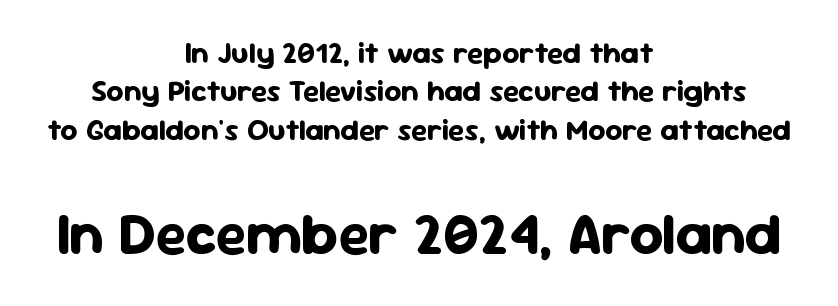
The letters sit at their default tracking, neither squeezed nor spread. Glance below the letters and you will spot only blank space. Which chunk is bigger? The second one — the bottom block dwarfs the top. Rows of type keep a routine distance in the vertical direction. The font is running at its bold setting.
